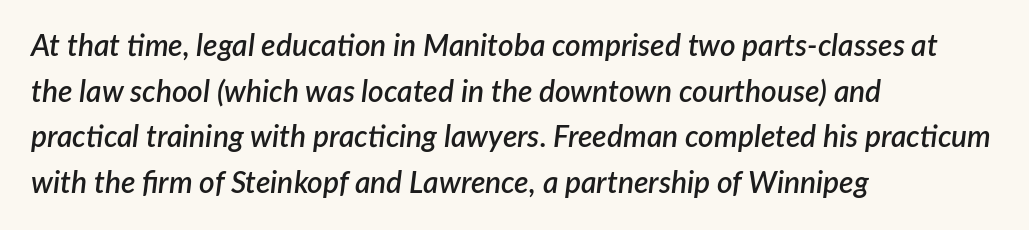
The axis of the letterforms is tilted away from vertical. Set as a demibold, roughly 600 on the weight scale. The space directly below the letters is spotless. These lines are rendered in a variable-pitch font. These lines are set flush left with a ragged right edge.
